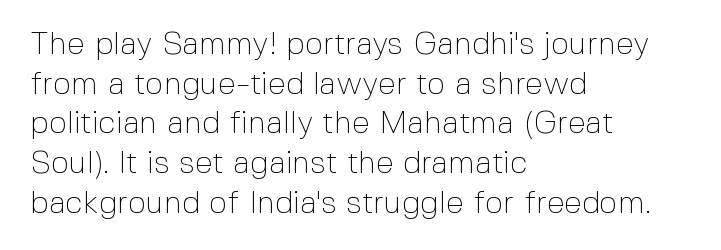
Letters have the restrained weight of plain body copy at most. Compared with typical body copy, the letter spacing here is the same. Is the block centered? No — it sits flush against the left margin. Descenders hang freely into open space. Ascenders rise straight up at ninety degrees. The face used here is proportionally spaced, like ordinary book or web type.
